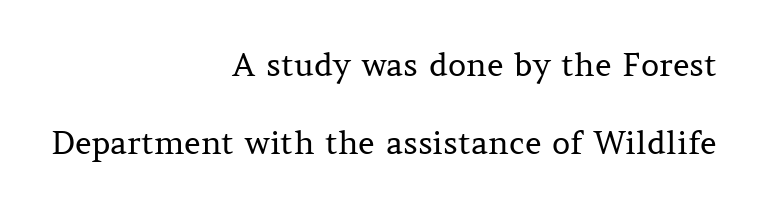
Spacing verdict: proportional, widths tailored to each character. You can tell it's not italic because the verticals are truly vertical. Successive baselines arrive slowly, with a big drop between each. Characters follow at the spacing the type designer built in.
